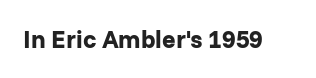
Underlining? Definitely not there. Strong, thick strokes mark this as bold type. This sample uses an upright cut, with every glyph sitting square on the baseline. A typesetter would call this zero additional tracking.
